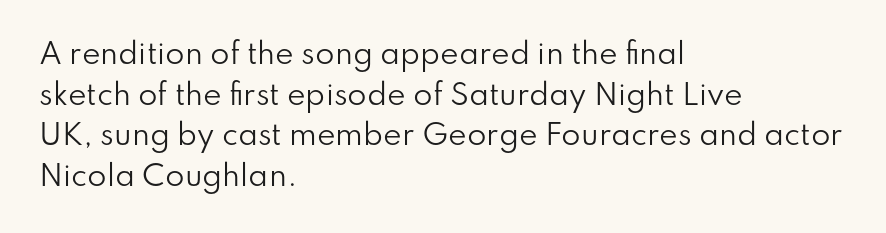
Q: Is the text bold? A: No.
Q: Is the text italic (slanted)? A: No, it is upright.
Q: Is the typeface a serif or a sans-serif typeface? A: Sans-serif.
Q: Is the text underlined? A: No.
Q: How is the paragraph aligned? A: Left-aligned.
Q: Is the spacing between letters normal or unusually wide? A: Normal.
Q: Is the spacing between lines tight, normal or loose? A: Normal.
Q: Width (condensed, normal, or wide)? A: Normal.
Q: Stroke contrast? A: Low.
Q: x-height? A: Small.
Q: Monospaced? A: No.
